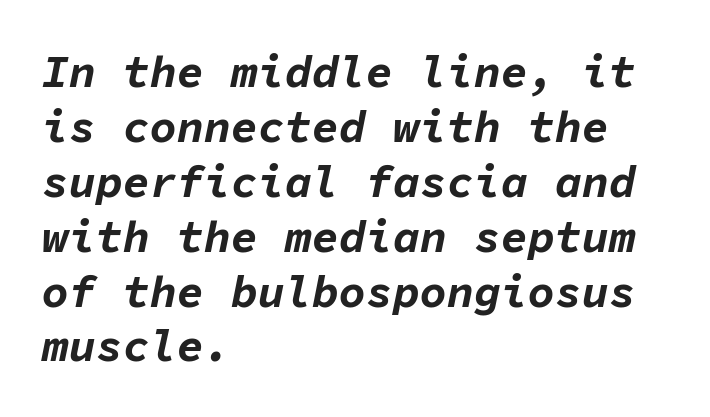
Q: Is the text bold? A: Yes.
Q: Is the text italic (slanted)? A: Yes, it leans right by about 11 degrees.
Q: Is the text underlined? A: No.
Q: How is the paragraph aligned? A: Left-aligned.
Q: Is the spacing between letters normal or unusually wide? A: Normal.
Q: Width (condensed, normal, or wide)? A: Normal.
Q: Stroke contrast? A: Low.
Q: x-height? A: Medium.
Q: Monospaced? A: Yes.
